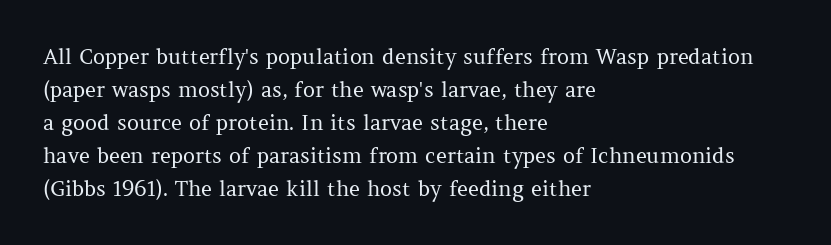
No italicization has been applied; the sample stays upright. This rendering features lettering with no underline. Summary of weight: not heavy and not bold. The typesetter chose a ragged-right arrangement here. The vertical gap from one line to the next is medium.
